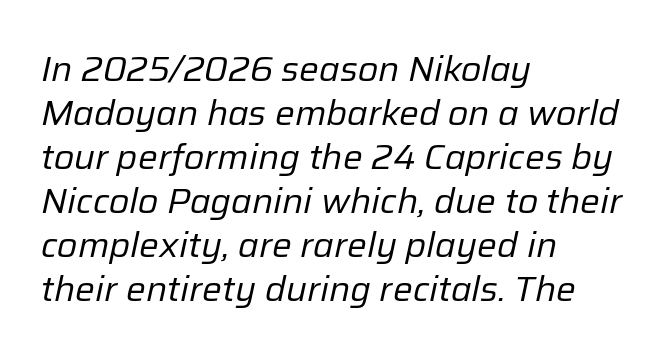
Q: Is the text bold? A: No.
Q: Is the text italic (slanted)? A: Yes, it leans right by about 12 degrees.
Q: Is the text underlined? A: No.
Q: How is the paragraph aligned? A: Left-aligned.
Q: Is the spacing between letters normal or unusually wide? A: Normal.
Q: Is the spacing between lines tight, normal or loose? A: Normal.
Q: Width (condensed, normal, or wide)? A: Normal.
Q: Stroke contrast? A: Low.
Q: x-height? A: Medium.
Q: Monospaced? A: No.
